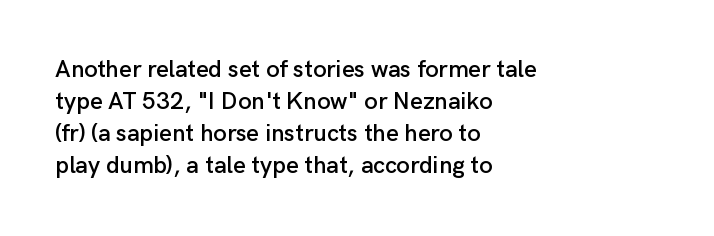
No italicization has been applied; the sample stays upright. The vertical gap from one line to the next is medium. Standard letterfit; no display-style spreading of the glyphs. The passage is arranged the way most books set body copy — flush left. Rule under the text: the space is simply empty.
